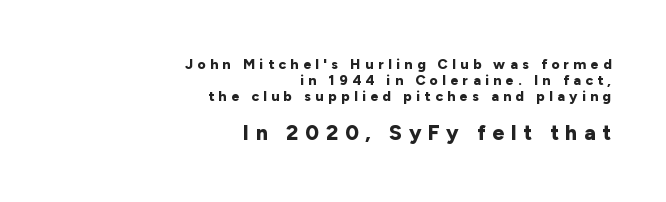
Display-style spreading of the glyphs; the letterfit is very open. The space between consecutive lines is stingy. These words are printed bold, with thick strokes throughout. The later block is typeset at a bigger size than the earlier block. A clean baseline with only descenders dipping below it. Nope, not italic — everything's standing straight.
